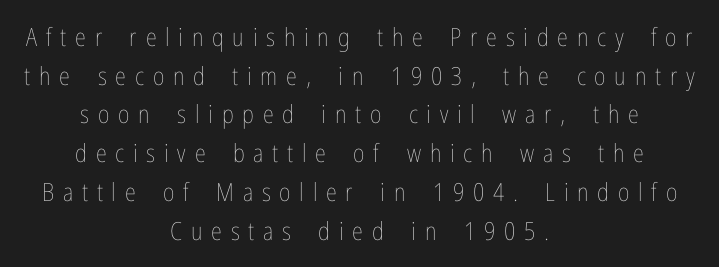
The image shows 25 px text type, upright; set centered, normal line spacing (1.55x), unusually wide letter spacing (+0.35 em), not underlined.
